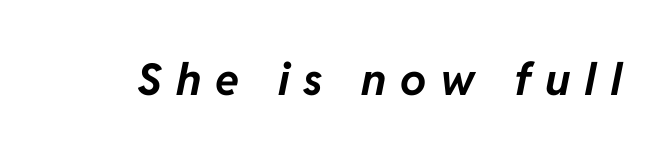
Bold? Absolutely — the strokes are thick and heavy. The letterforms stand isolated, each surrounded by extra space. Slant detected: the letters are inclined. You could not count columns in this text — the font is proportionally spaced. The glyphs are unaccompanied by any horizontal stroke below them.
